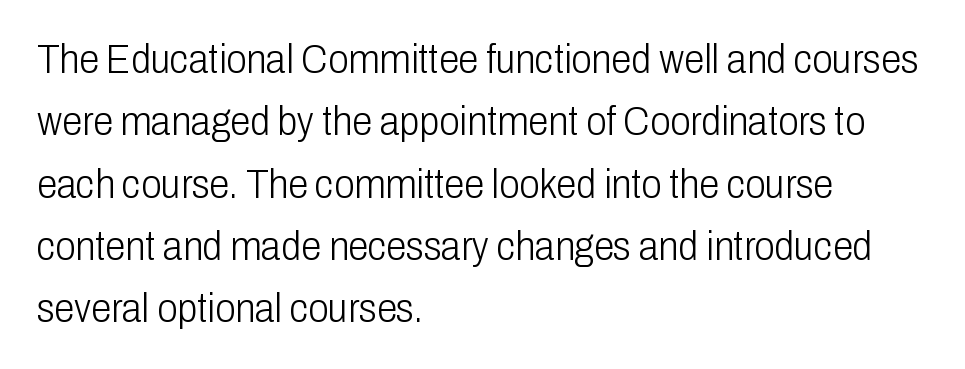
The image shows 41 px light, condensed sans-serif type, upright; set left-aligned, normal line spacing (1.52x), normal letter spacing, not underlined; low stroke contrast and a medium x-height.
